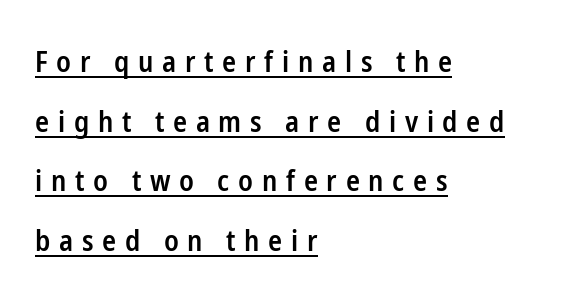
Q: Is the text bold? A: Semi-bold.
Q: Is the text italic (slanted)? A: No, it is upright.
Q: Is the typeface a serif or a sans-serif typeface? A: Sans-serif.
Q: Is the text underlined? A: Yes.
Q: How is the paragraph aligned? A: Left-aligned.
Q: Is the spacing between letters normal or unusually wide? A: Unusually wide.
Q: Is the spacing between lines tight, normal or loose? A: Loose.
Q: Width (condensed, normal, or wide)? A: Condensed.
Q: Stroke contrast? A: Low.
Q: x-height? A: Medium.
Q: Monospaced? A: No.
